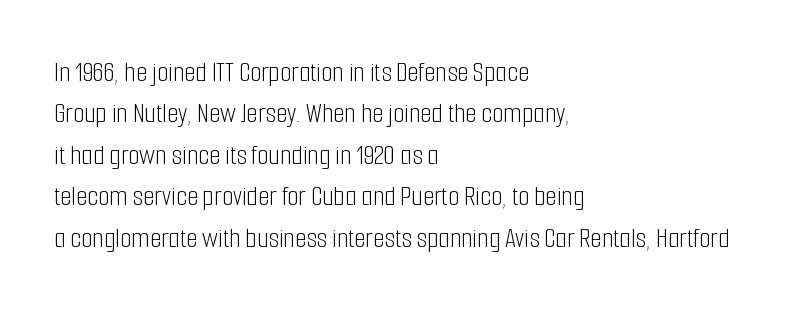
{"serif": "no", "italic": "no", "bold": "no", "weight": "light", "width": "condensed", "stroke_contrast": "low", "x_height": "medium", "monospaced": "no", "underline": "no", "align": "left", "line_spacing": "normal", "line_spacing_ratio": 1.43, "letter_spacing": "normal", "letter_spacing_em": 0.0, "glyph_px": 29}
